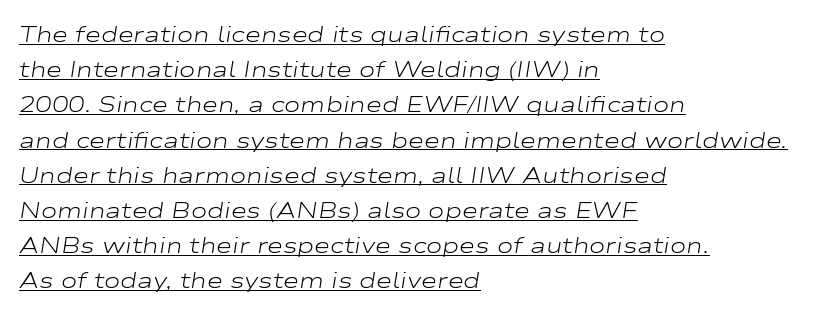
The image shows 22 px text type, italic (leaning right); set left-aligned, normal line spacing (1.6x), normal letter spacing, underlined.
